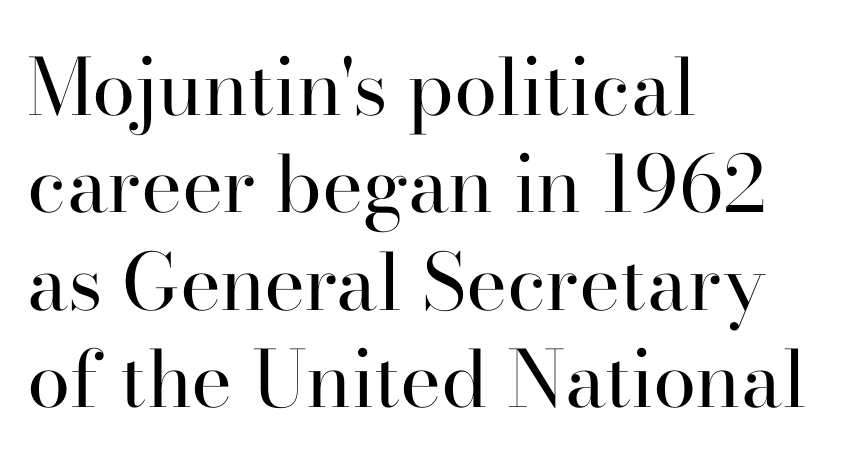
{"serif": "yes", "italic": "no", "bold": "no", "weight": "regular", "width": "normal", "stroke_contrast": "high", "x_height": "small", "monospaced": "no", "underline": "no", "align": "left", "line_spacing": "normal", "line_spacing_ratio": 1.25, "letter_spacing": "normal", "letter_spacing_em": 0.0, "glyph_px": 78}
